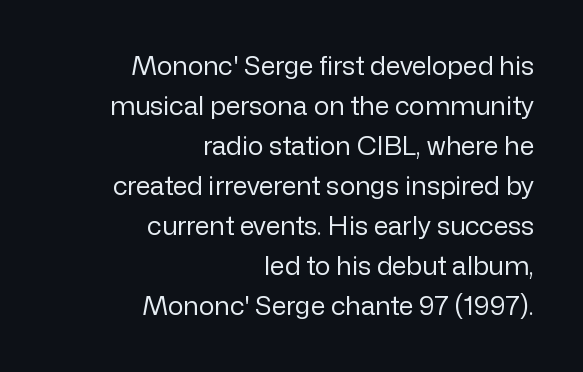
Weight: not bold — regular or lighter. Every character sits straight up, as roman type does. Descenders hang freely into open space. This block has exactly the height ordinary leading produces. Honestly, the letter spacing is just normal — you wouldn't notice it. These lines stack with their right ends in a neat column.
